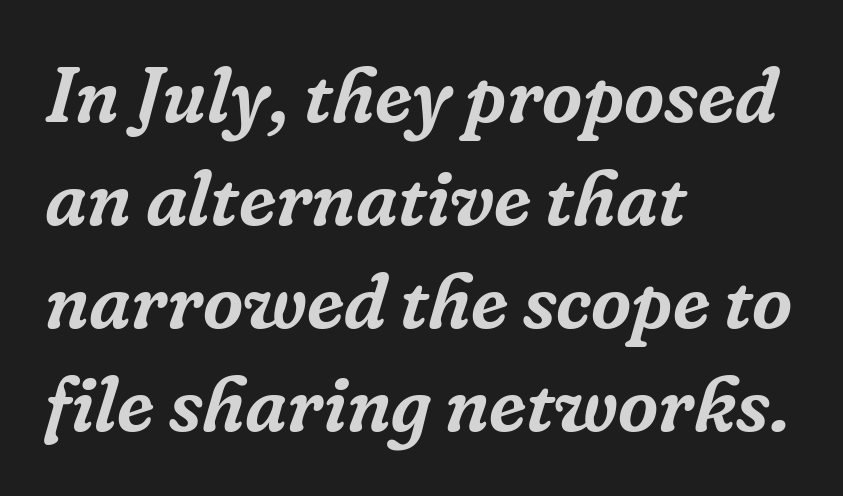
Nobody touched the tracking dial on this one. Leading: standard. If you drew a ruler down the left edge, every line would touch it. Posture: slanted. Letters rest on an invisible, unmarked baseline. Is this a sans? No — the strokes have serifs.
